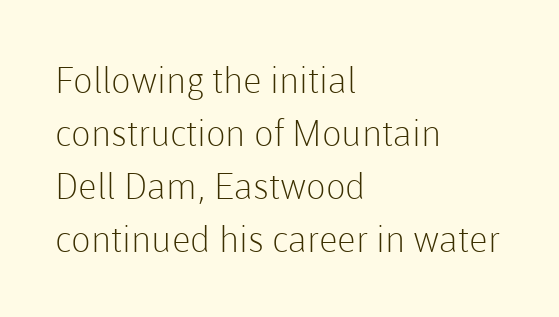
{"serif": "no", "italic": "no", "bold": "no", "weight": "light", "width": "normal", "stroke_contrast": "low", "x_height": "medium", "monospaced": "no", "underline": "no", "align": "left", "line_spacing": "normal", "line_spacing_ratio": 1.47, "letter_spacing": "normal", "letter_spacing_em": 0.0, "glyph_px": 36}
